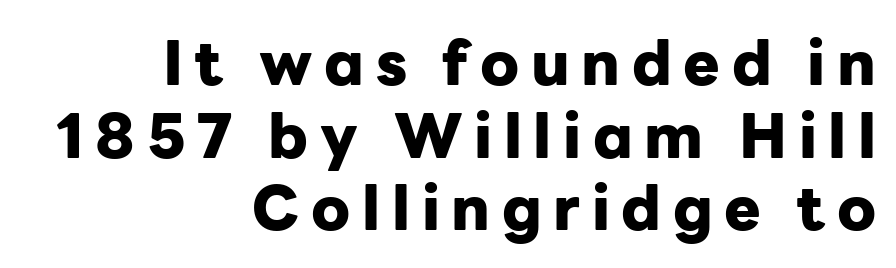
Plain, unruled lines of type. You could not count columns in this text — the font is proportionally spaced. The passage shown is typeset with a sans-serif family. As a designer I'd log this as weight 700, bold.
